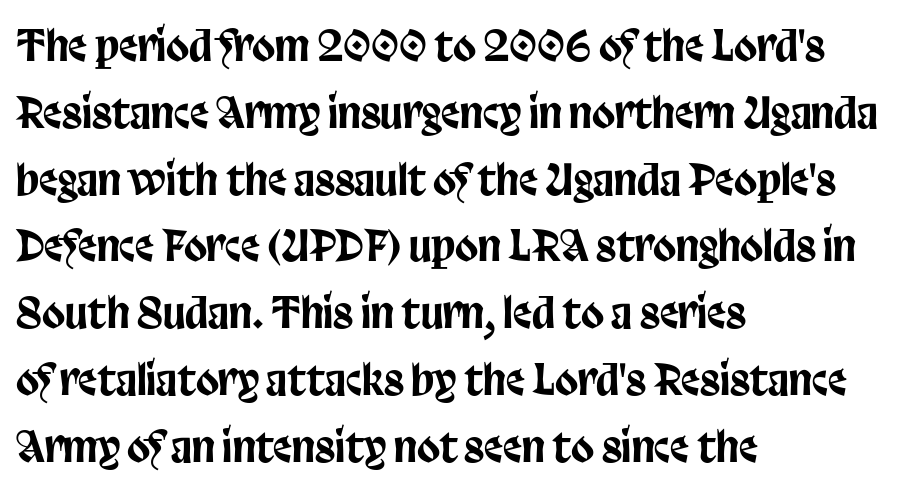
Q: Is the text italic (slanted)? A: No, it is upright.
Q: Is the typeface a serif or a sans-serif typeface? A: Sans-serif.
Q: Is the text underlined? A: No.
Q: How is the paragraph aligned? A: Left-aligned.
Q: Is the spacing between letters normal or unusually wide? A: Normal.
Q: Is the spacing between lines tight, normal or loose? A: Normal.
Q: Width (condensed, normal, or wide)? A: Condensed.
Q: Stroke contrast? A: Low.
Q: x-height? A: Large.
Q: Monospaced? A: No.
